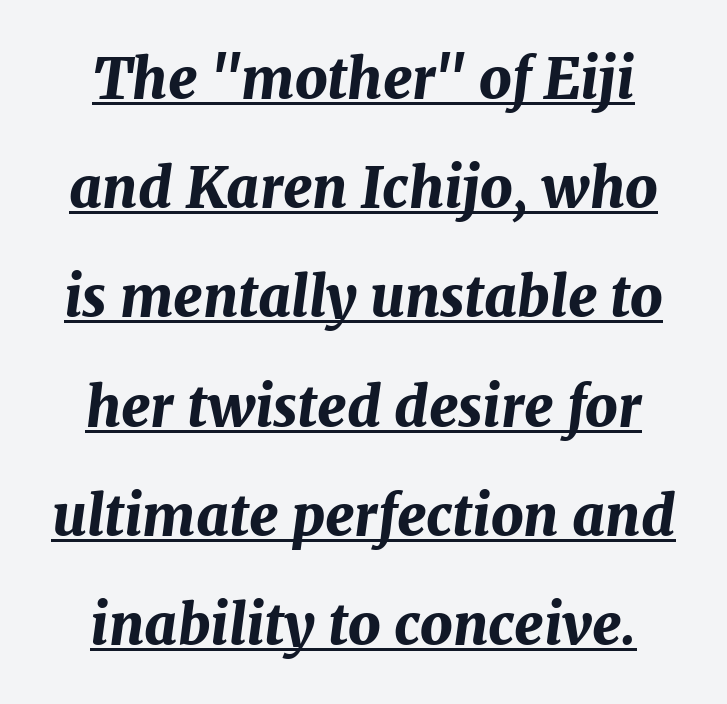
This sample has the flowing, uneven cadence of proportional lettering. The rendering applies a slant to the glyphs. Caption: bold face, heavy strokes. A typesetter would call this leading open, well beyond the default. The rendering uses the underline text-decoration. Here the glyphs are tracked normally, forming tight word shapes.
